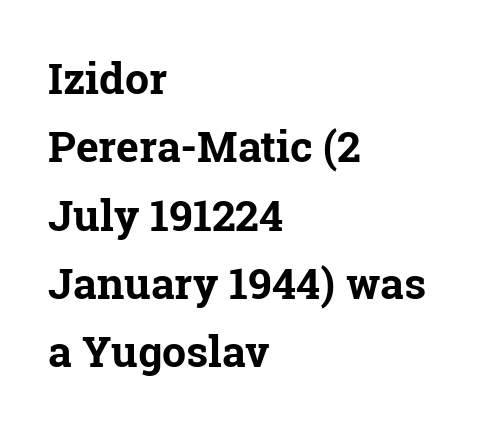
Q: Is the text bold? A: Yes.
Q: Is the text italic (slanted)? A: No, it is upright.
Q: Is the typeface a serif or a sans-serif typeface? A: Serif.
Q: Is the text underlined? A: No.
Q: How is the paragraph aligned? A: Left-aligned.
Q: Is the spacing between letters normal or unusually wide? A: Normal.
Q: Is the spacing between lines tight, normal or loose? A: Normal.
Q: Width (condensed, normal, or wide)? A: Normal.
Q: Stroke contrast? A: Low.
Q: x-height? A: Medium.
Q: Monospaced? A: No.
